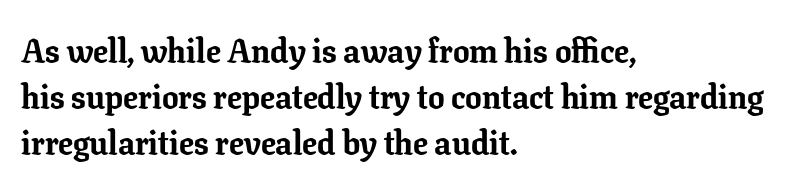
The letters stand straight up with perfectly vertical stems. Character widths vary here, with narrow letters taking less room than wide ones. In terms of letterspacing, this is plain default setting. Words float on clear page, feet unadorned. The characters look thick and weighty, a clear bold.
